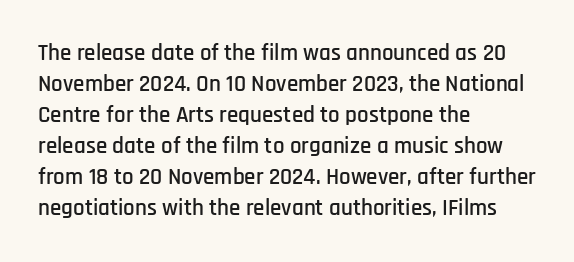
The image shows 23 px text type, upright; set left-aligned, normal line spacing (1.35x), normal letter spacing, not underlined.
